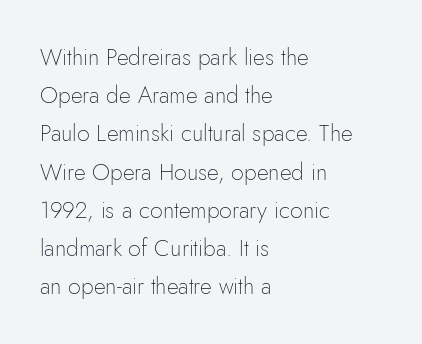
{"italic": "no", "bold": "no", "underline": "no", "align": "left", "line_spacing": "normal", "line_spacing_ratio": 1.66, "letter_spacing": "normal", "letter_spacing_em": 0.0, "glyph_px": 23}
